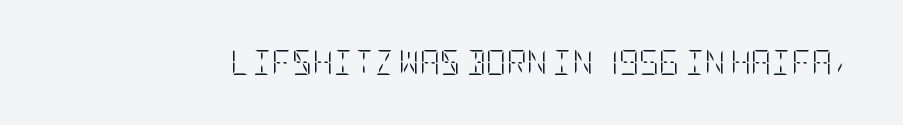
Q: Is the text bold? A: No.
Q: Is the text italic (slanted)? A: No, it is upright.
Q: Is the text underlined? A: No.
Q: Is the spacing between letters normal or unusually wide? A: Normal.
